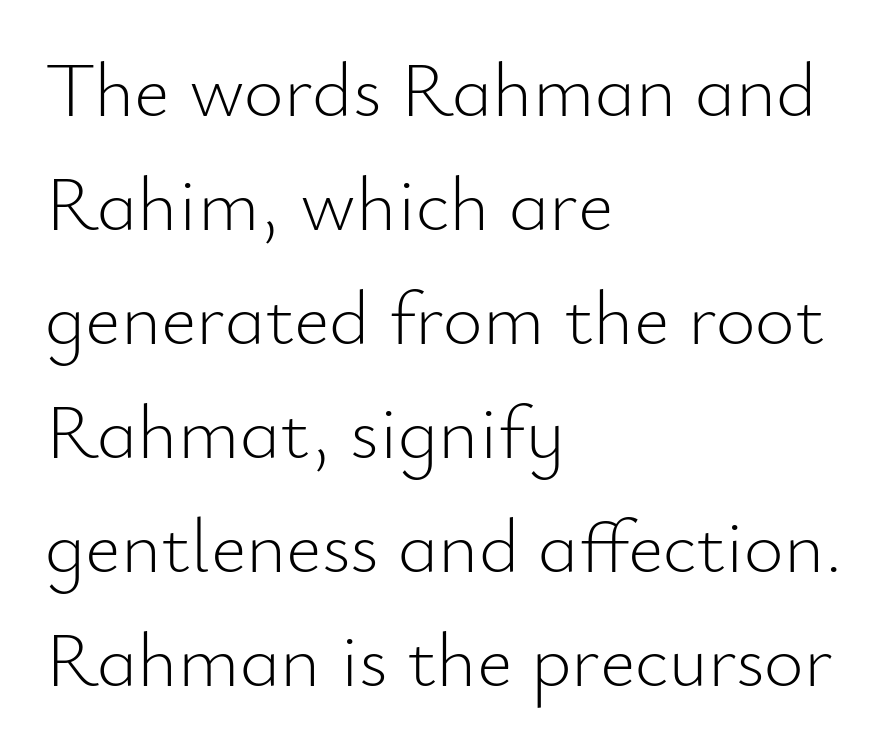
Short and long lines alike share a common starting point at left. The letterforms sit shoulder to shoulder at normal distance. A clean baseline with only descenders dipping below it. The vertical gap from one line to the next is medium. The letters look calm and open, with moderate or lighter stems.
